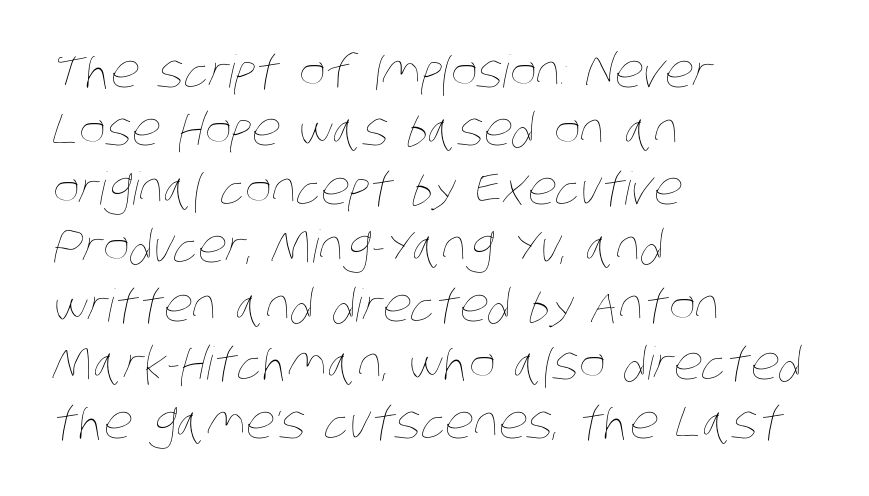
Q: Is the text bold? A: No.
Q: Is the text underlined? A: No.
Q: How is the paragraph aligned? A: Left-aligned.
Q: Is the spacing between letters normal or unusually wide? A: Normal.
Q: Is the spacing between lines tight, normal or loose? A: Normal.
Q: Width (condensed, normal, or wide)? A: Condensed.
Q: Stroke contrast? A: Low.
Q: x-height? A: Large.
Q: Monospaced? A: No.
